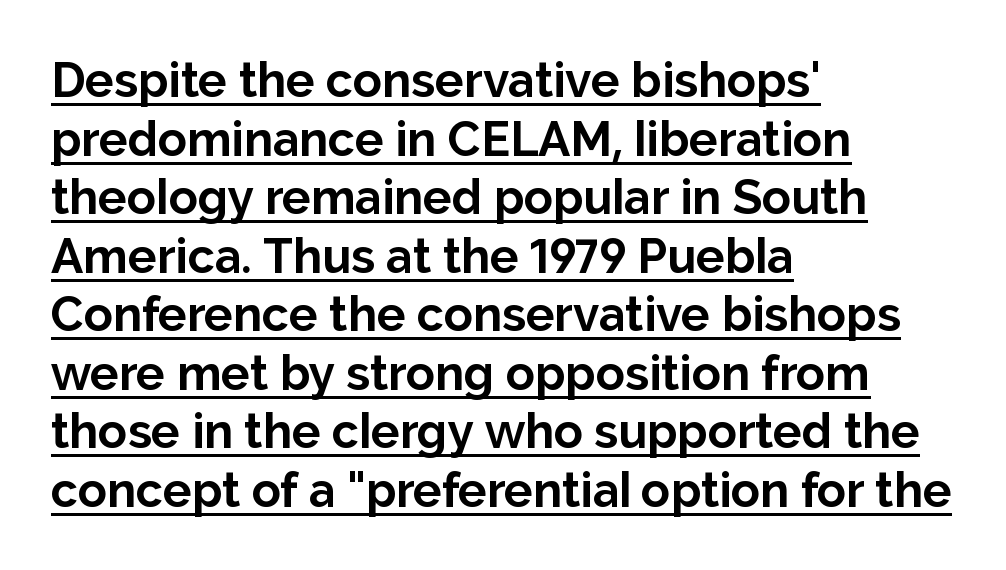
This sample is left-justified, so line endings fall wherever the words run out. Note: no serifs on the glyphs. Honestly, the letter spacing is just normal — you wouldn't notice it. You can tell it's not italic because the verticals are truly vertical.
